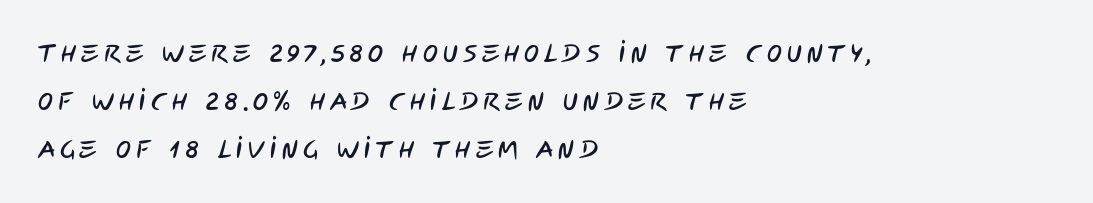
The glyphs are unaccompanied by any horizontal stroke below them. Which margin do the lines hug? The left one — the right edge is uneven. The passage shown has open, widely tracked lettering throughout. Horizontal bands of white between lines are thick stripes.
